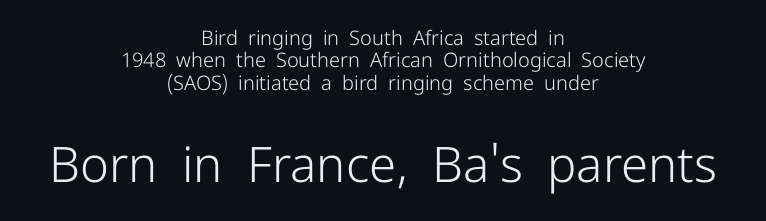
Descenders are the only things crossing below the line. Honestly, the rows look squashed on top of each other. Upright lettering throughout. Glyph-to-glyph distance matches everyday printed text.
